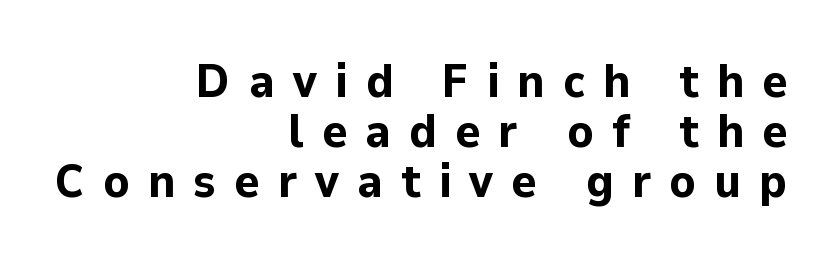
{"serif": "no", "italic": "no", "bold": "yes", "weight": "bold", "width": "normal", "stroke_contrast": "low", "x_height": "medium", "monospaced": "no", "underline": "no", "align": "right", "line_spacing": "tight", "line_spacing_ratio": 1.06, "letter_spacing": "wide", "letter_spacing_em": 0.39, "glyph_px": 47}
